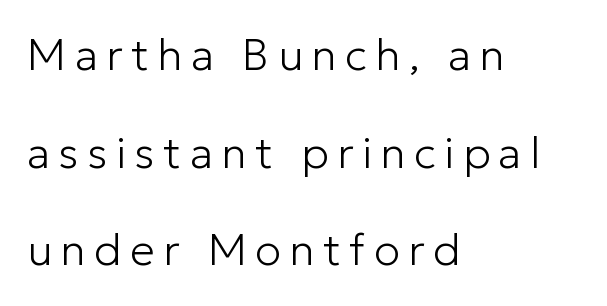
Q: Is the text bold? A: No.
Q: Is the text italic (slanted)? A: No, it is upright.
Q: Is the typeface a serif or a sans-serif typeface? A: Sans-serif.
Q: Is the text underlined? A: No.
Q: How is the paragraph aligned? A: Left-aligned.
Q: Is the spacing between lines tight, normal or loose? A: Loose.
Q: Width (condensed, normal, or wide)? A: Normal.
Q: Stroke contrast? A: Low.
Q: x-height? A: Medium.
Q: Monospaced? A: No.
